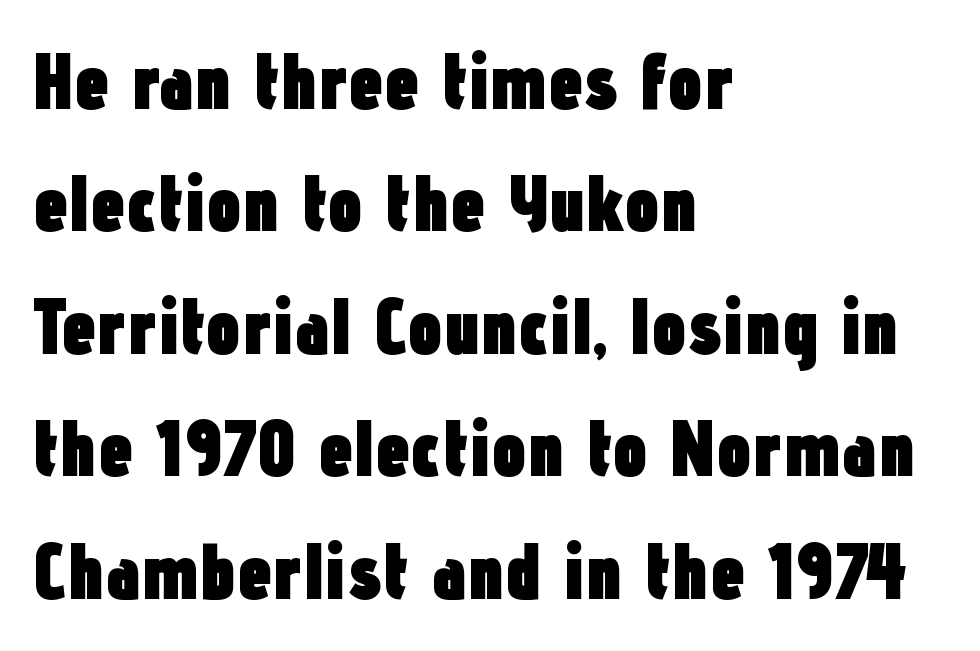
{"serif": "no", "italic": "no", "bold": "yes", "weight": "heavy", "width": "condensed", "stroke_contrast": "low", "x_height": "medium", "monospaced": "no", "underline": "no", "align": "left", "line_spacing": "normal", "line_spacing_ratio": 1.55, "letter_spacing": "normal", "letter_spacing_em": 0.0, "glyph_px": 79}
